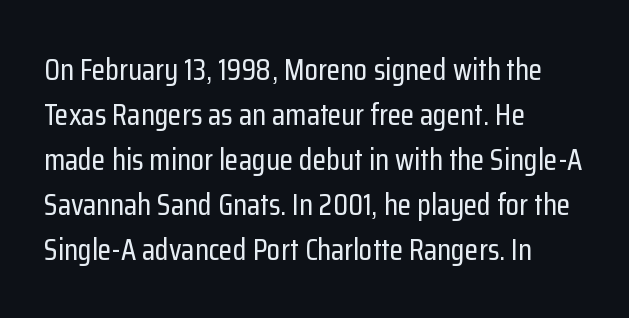
The passage shown stacks its lines at a standard gap. Regarding serifs, this sample does without them. In CSS terms this would be text-align: left. The lettering holds an erect, upright posture throughout.
